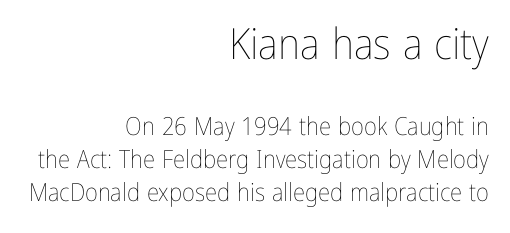
{"italic": "no", "bold": "no", "weight": "thin", "width": "condensed", "stroke_contrast": "low", "x_height": "medium", "monospaced": "no", "underline": "no", "align": "right", "line_spacing": "normal", "line_spacing_ratio": 1.33, "letter_spacing": "normal", "letter_spacing_em": 0.0, "larger_block": "first", "size_ratio": 1.72, "glyph_px": 43}
